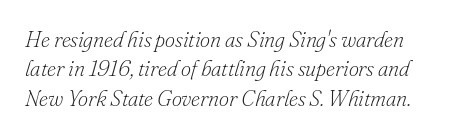
The image shows 22 px text type, italic (leaning right); set normal line spacing (1.33x), normal letter spacing, not underlined.
